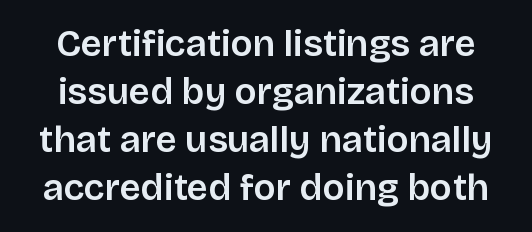
The image shows 37 px semibold sans-serif type, upright; set normal line spacing (1.3x), normal letter spacing, not underlined; low stroke contrast and a large x-height.
